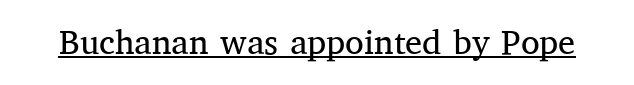
Q: Is the text bold? A: No.
Q: Is the text italic (slanted)? A: No, it is upright.
Q: Is the typeface a serif or a sans-serif typeface? A: Serif.
Q: Is the text underlined? A: Yes.
Q: Is the spacing between letters normal or unusually wide? A: Normal.
Q: Width (condensed, normal, or wide)? A: Normal.
Q: Stroke contrast? A: Medium.
Q: x-height? A: Medium.
Q: Monospaced? A: No.
